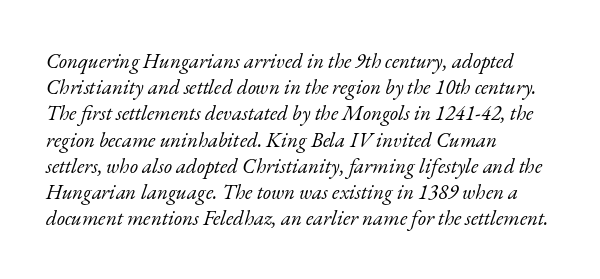
This reads as an unemphasized weight, regular at the heaviest. There is no visible air inserted between adjacent glyphs. One glance says typical: line gaps are just what's usual. The space beneath each line is pristine and unruled.
